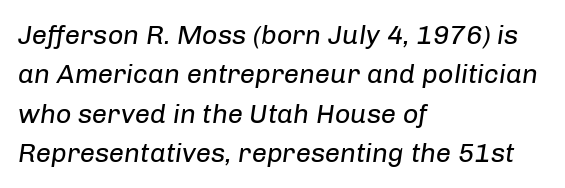
{"italic": "yes", "lean": "right", "slant_degrees": 8, "bold": "no", "underline": "no", "align": "left", "line_spacing": "normal", "line_spacing_ratio": 1.46, "letter_spacing": "normal", "letter_spacing_em": 0.0, "glyph_px": 27}
